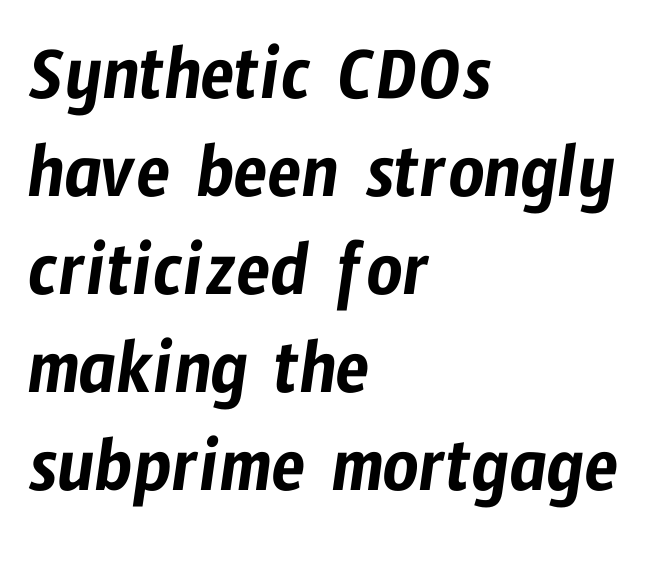
Which margin do the lines hug? The left one — the right edge is uneven. Does extra space separate the letters? No, they use regular spacing. Character widths vary here, with narrow letters taking less room than wide ones. Plain, unruled lines of type. What kind of face is this? One without serifs — a sans.
